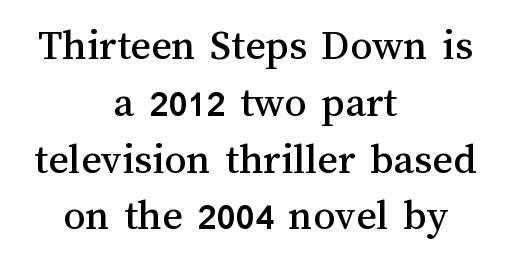
{"italic": "no", "width": "normal", "stroke_contrast": "medium", "x_height": "medium", "monospaced": "no", "underline": "no", "align": "center", "line_spacing": "normal", "line_spacing_ratio": 1.29, "letter_spacing": "normal", "letter_spacing_em": 0.0, "glyph_px": 44}
